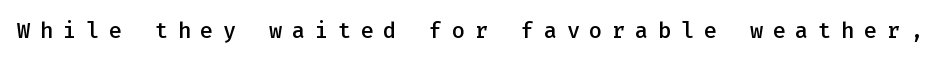
{"italic": "no", "bold": "semi", "underline": "no", "letter_spacing": "wide", "letter_spacing_em": 0.44, "glyph_px": 22}
